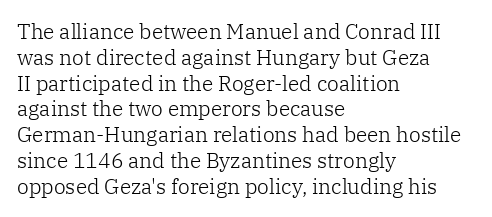
{"italic": "no", "bold": "no", "underline": "no", "align": "left", "line_spacing_ratio": 1.23, "letter_spacing": "normal", "letter_spacing_em": 0.0, "glyph_px": 21}
